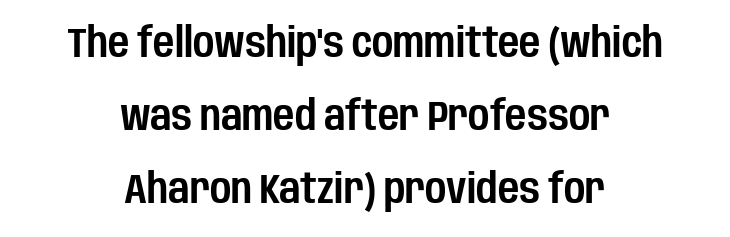
If you drew a line through each stem, it would be perfectly vertical. The type family on display is of the sans-serif kind. The passage is arranged like a title page — every line centered. Short note: letters normally spaced. Here the designer chose a conventional face with non-uniform glyph widths.
